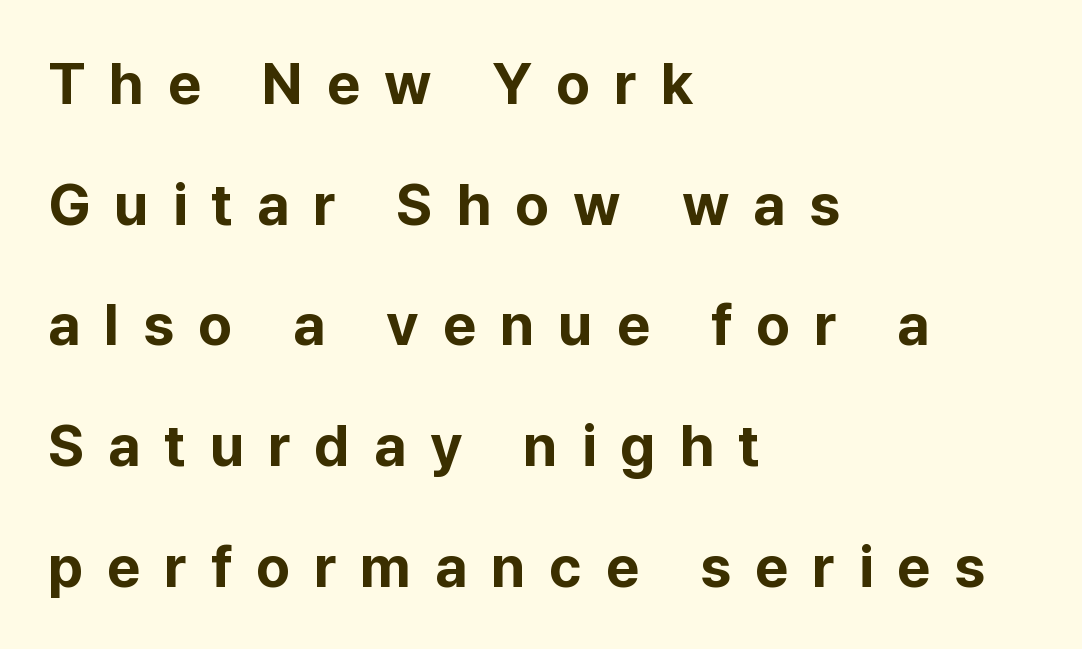
This sample has the flowing, uneven cadence of proportional lettering. The type family on display is of the sans-serif kind. Tall strokes in this sample are plumb rather than angled. Tracking value appears strongly positive — letters spread wide. Pretty heavy lettering here — definitely bold. The lines in this sample share a left origin and differ only in where they stop.
